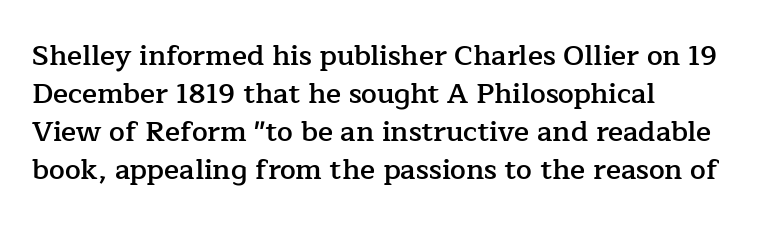
Lines of text with bare space underneath. Every row of glyphs begins at an identical x-position on the left. Each word holds together tightly as a unit, with standard inter-letter gaps. On the weight axis this lands at semibold, roughly 600. The leading is moderate, giving the passage an even texture.
